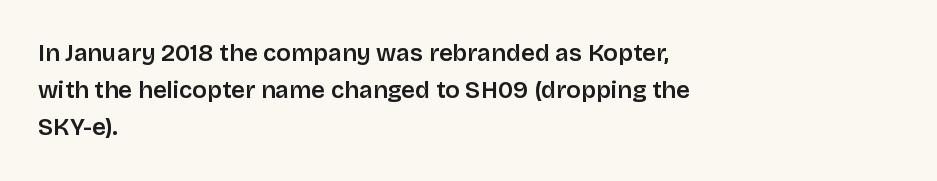
Q: Is the text italic (slanted)? A: No, it is upright.
Q: Is the text underlined? A: No.
Q: How is the paragraph aligned? A: Left-aligned.
Q: Is the spacing between letters normal or unusually wide? A: Normal.
Q: Is the spacing between lines tight, normal or loose? A: Normal.
